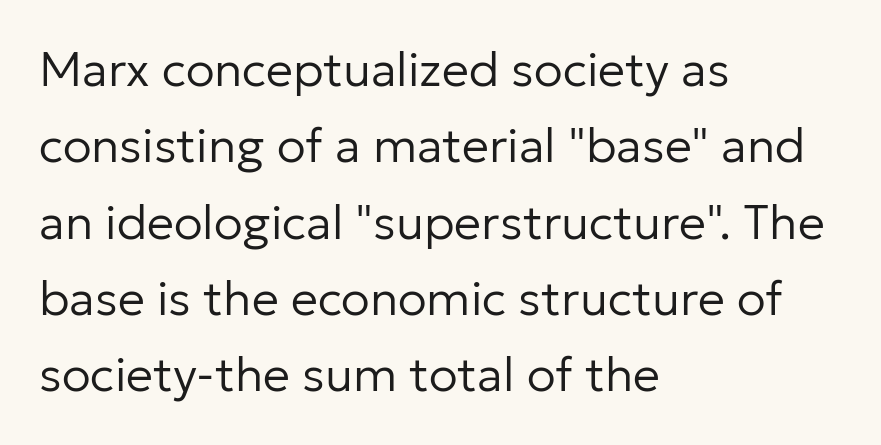
The image shows 48 px regular-weight sans-serif type, upright; set left-aligned, normal line spacing (1.59x), normal letter spacing, not underlined; low stroke contrast and a medium x-height.
